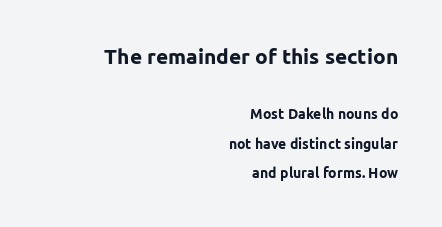
Q: Is the text bold? A: Yes.
Q: Is the text italic (slanted)? A: No, it is upright.
Q: Is the text underlined? A: No.
Q: How is the paragraph aligned? A: Right-aligned.
Q: Is the spacing between letters normal or unusually wide? A: Normal.
Q: Is the spacing between lines tight, normal or loose? A: Loose.
Q: Which block of text is set in a larger size, the first (top) or the second (bottom)? A: The first (top) one.
